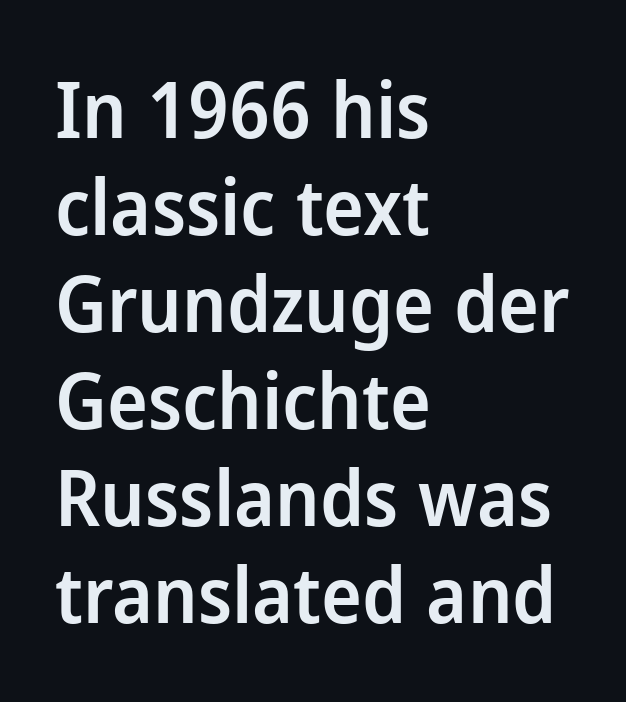
{"serif": "no", "italic": "no", "bold": "semi", "weight": "semibold", "width": "normal", "stroke_contrast": "low", "x_height": "medium", "monospaced": "no", "underline": "no", "align": "left", "line_spacing": "normal", "line_spacing_ratio": 1.26, "letter_spacing": "normal", "letter_spacing_em": 0.0, "glyph_px": 77}
